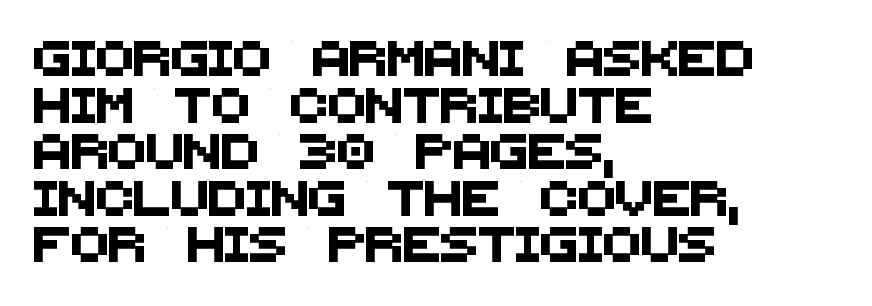
Default kerning and tracking; the words read as compact shapes. Varying glyph widths throughout — classic text-font behaviour. Underline: absent. In terms of leading, this rendering sits right in the middle. The glyphs in this specimen are sans serif.
